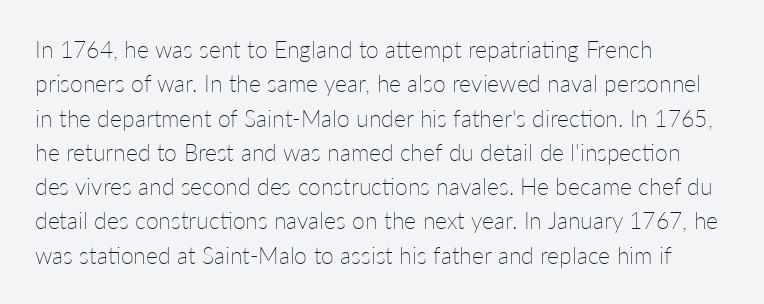
The vertical gap from one line to the next is medium. These lines were composed using upright roman letters. Horizontal alignment here is leftward, the default for most running prose. The gaps between neighbouring characters are ordinary and unremarkable. Weight: regular or lighter.
